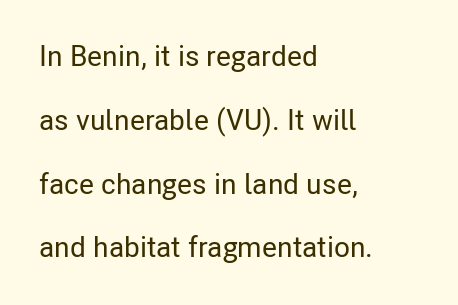
Line beginnings align vertically; line endings do not. No extra tracking has been applied to these lines. The strip under each line holds only bare page. Note: no serifs on the glyphs.
